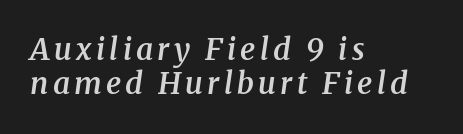
{"serif": "yes", "italic": "yes", "lean": "right", "slant_degrees": 8, "bold": "semi", "weight": "semibold", "width": "normal", "stroke_contrast": "medium", "x_height": "medium", "monospaced": "no", "underline": "no", "align": "left", "line_spacing": "tight", "line_spacing_ratio": 1.14, "glyph_px": 30}
